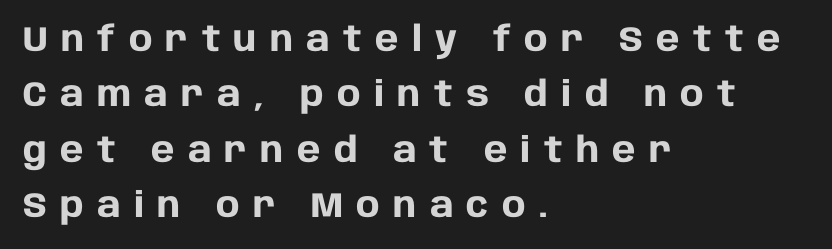
The type sits square on the baseline with zero lean. This is heavy type, rendered in bold. Look at the tracking — it's clearly loosened, letters drifting apart. Unlike a traditional serif, this face leaves its strokes unadorned.
